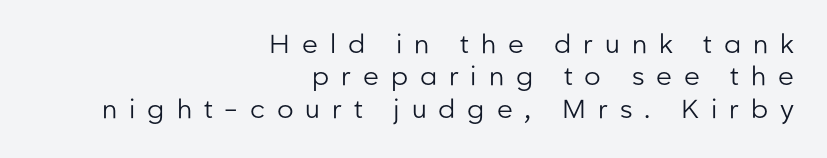
Q: Is the text bold? A: No.
Q: Is the text italic (slanted)? A: No, it is upright.
Q: Is the text underlined? A: No.
Q: How is the paragraph aligned? A: Right-aligned.
Q: Is the spacing between letters normal or unusually wide? A: Unusually wide.
Q: Is the spacing between lines tight, normal or loose? A: Normal.
